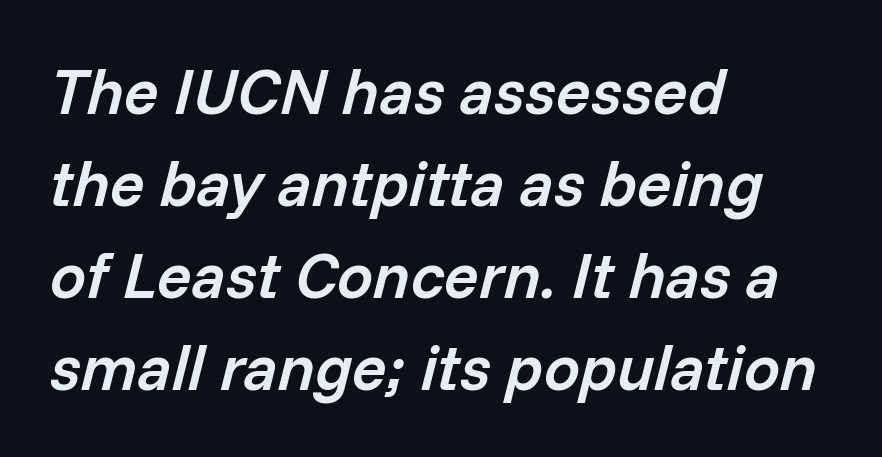
The image shows 64 px semibold type, italic (leaning right); set left-aligned, normal line spacing (1.44x), normal letter spacing, not underlined; low stroke contrast and a medium x-height.
